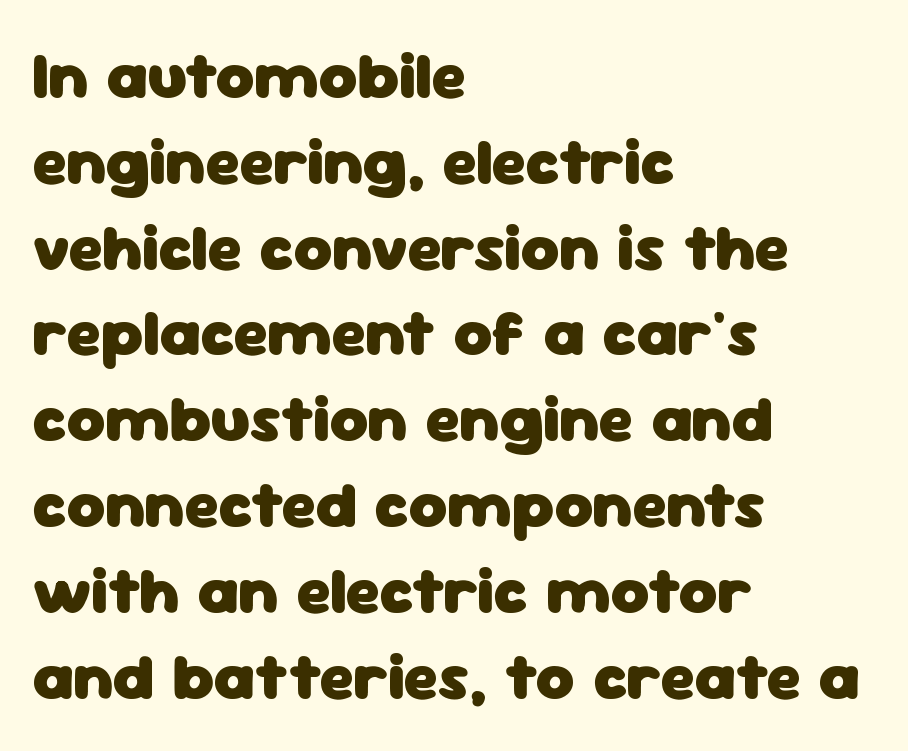
Is this a sans? Yes — the strokes have no serifs. The characters look thick and weighty, a clear bold. Baseline-to-baseline distance is the conventional proportion of letter height. Underlining? Definitely not there. Short and long lines alike share a common starting point at left.
